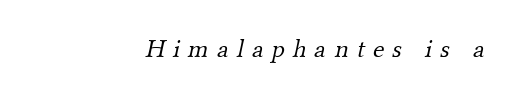
{"bold": "no", "underline": "no", "letter_spacing": "wide", "letter_spacing_em": 0.32, "glyph_px": 26}
